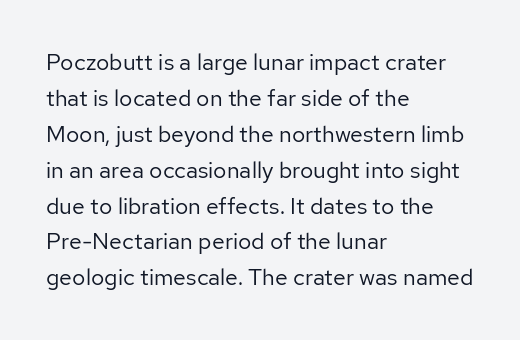
The foot of each line stays bare and open. It's the straight-up-and-down kind of type. The gaps between neighbouring characters are ordinary and unremarkable. A normal amount of white space separates one row of letters from the next. Typeset ragged right — the left edge is the straight one. Is the stroke heavy? The answer is a plain regular-or-lighter.
